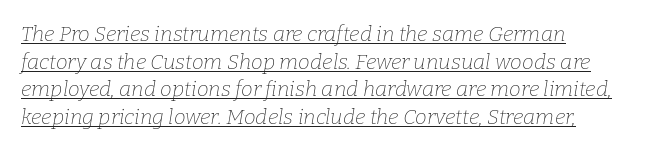
This is underlined copy, the kind a proofreader might mark for attention. The passage shown is not bold in any degree. Caption: standard tracking, unaltered. The rendering uses a moderate line-height, typical for paragraphs. Line starts are locked; line ends wander.
